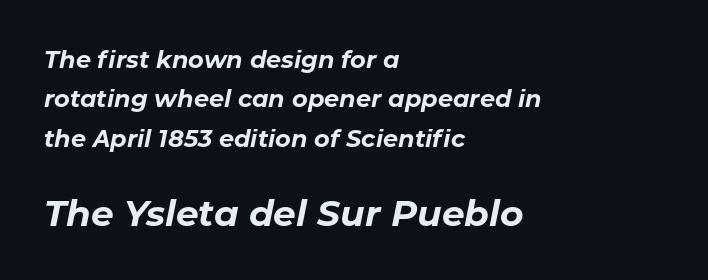
The image shows 36 px bold type, italic (leaning right); set left-aligned, normal line spacing (1.64x), normal letter spacing, not underlined; the second (bottom) block is 1.5x larger; low stroke contrast and a medium x-height.
